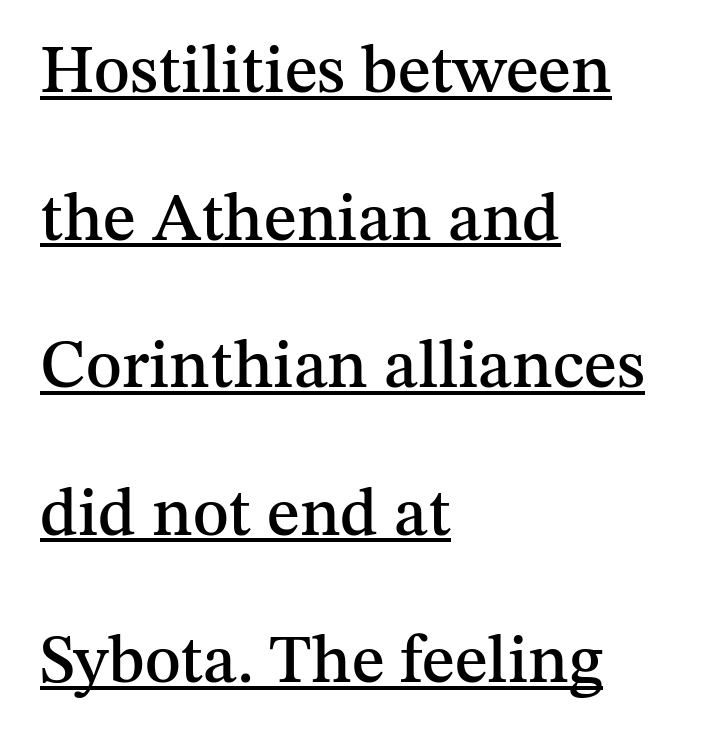
Q: Is the text italic (slanted)? A: No, it is upright.
Q: Is the typeface a serif or a sans-serif typeface? A: Serif.
Q: Is the text underlined? A: Yes.
Q: How is the paragraph aligned? A: Left-aligned.
Q: Is the spacing between letters normal or unusually wide? A: Normal.
Q: Is the spacing between lines tight, normal or loose? A: Loose.
Q: Width (condensed, normal, or wide)? A: Normal.
Q: Stroke contrast? A: Medium.
Q: x-height? A: Medium.
Q: Monospaced? A: No.
